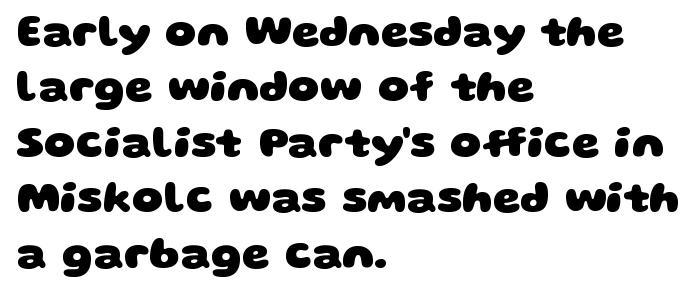
Q: Is the text bold? A: Yes.
Q: Is the typeface a serif or a sans-serif typeface? A: Sans-serif.
Q: Is the text underlined? A: No.
Q: How is the paragraph aligned? A: Left-aligned.
Q: Is the spacing between letters normal or unusually wide? A: Normal.
Q: Is the spacing between lines tight, normal or loose? A: Normal.
Q: Width (condensed, normal, or wide)? A: Wide.
Q: Stroke contrast? A: Low.
Q: x-height? A: Large.
Q: Monospaced? A: No.
